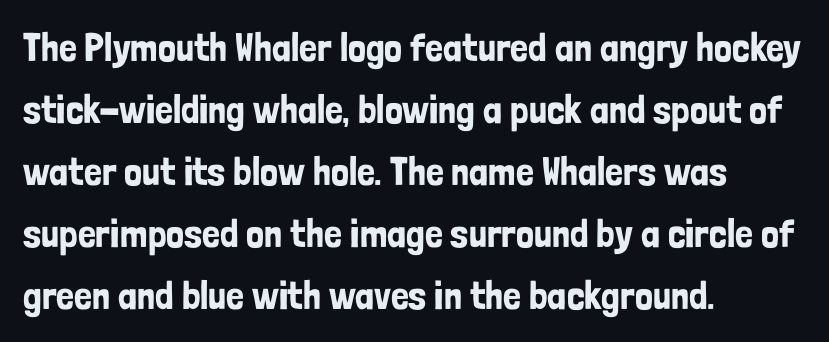
The image shows 40 px condensed sans-serif type, upright; set left-aligned, normal line spacing (1.55x), normal letter spacing, not underlined; low stroke contrast and a medium x-height.
